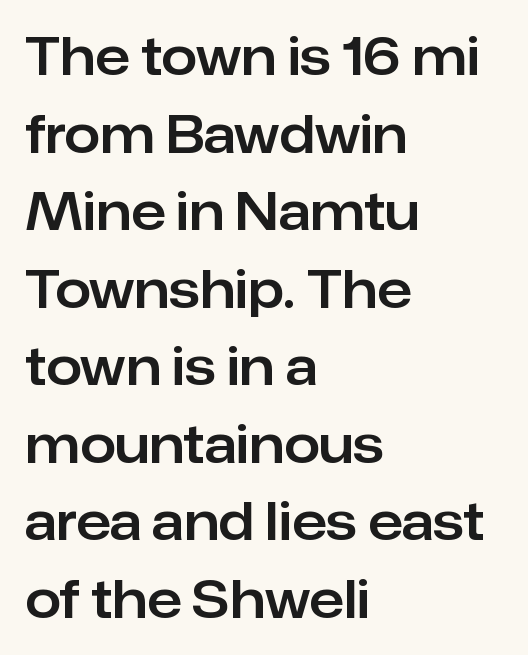
Q: Is the text italic (slanted)? A: No, it is upright.
Q: Is the typeface a serif or a sans-serif typeface? A: Sans-serif.
Q: Is the text underlined? A: No.
Q: How is the paragraph aligned? A: Left-aligned.
Q: Is the spacing between letters normal or unusually wide? A: Normal.
Q: Is the spacing between lines tight, normal or loose? A: Normal.
Q: Width (condensed, normal, or wide)? A: Normal.
Q: Stroke contrast? A: Low.
Q: x-height? A: Medium.
Q: Monospaced? A: No.
